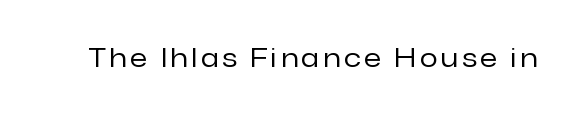
Q: Is the text bold? A: No.
Q: Is the text italic (slanted)? A: No, it is upright.
Q: Is the text underlined? A: No.
